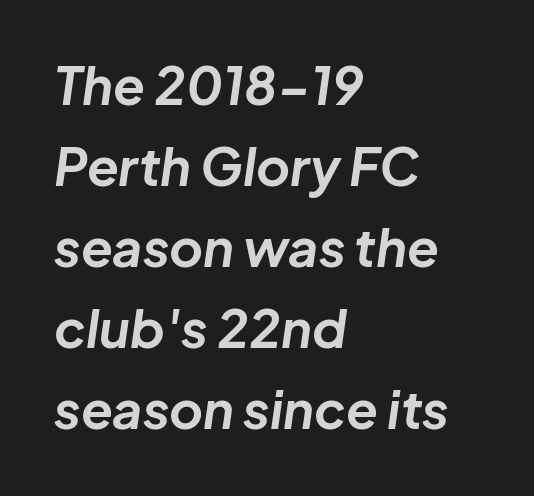
Q: Is the text bold? A: Yes.
Q: Is the text italic (slanted)? A: Yes, it leans right by about 8 degrees.
Q: Is the text underlined? A: No.
Q: How is the paragraph aligned? A: Left-aligned.
Q: Is the spacing between letters normal or unusually wide? A: Normal.
Q: Is the spacing between lines tight, normal or loose? A: Normal.
Q: Width (condensed, normal, or wide)? A: Normal.
Q: Stroke contrast? A: Low.
Q: x-height? A: Medium.
Q: Monospaced? A: No.
